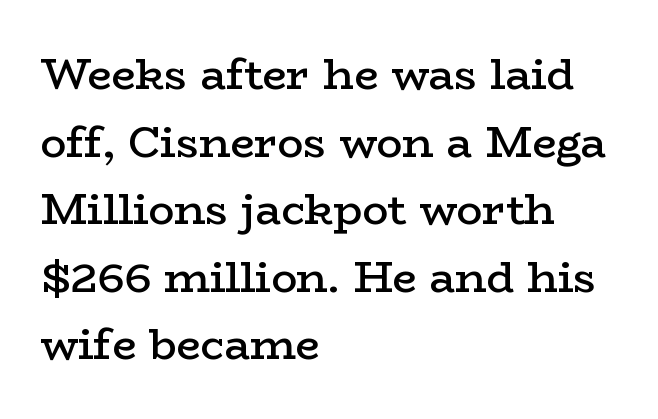
Q: Is the text bold? A: Semi-bold.
Q: Is the text italic (slanted)? A: No, it is upright.
Q: Is the typeface a serif or a sans-serif typeface? A: Serif.
Q: Is the text underlined? A: No.
Q: How is the paragraph aligned? A: Left-aligned.
Q: Is the spacing between letters normal or unusually wide? A: Normal.
Q: Is the spacing between lines tight, normal or loose? A: Normal.
Q: Width (condensed, normal, or wide)? A: Wide.
Q: Stroke contrast? A: Low.
Q: x-height? A: Medium.
Q: Monospaced? A: No.
